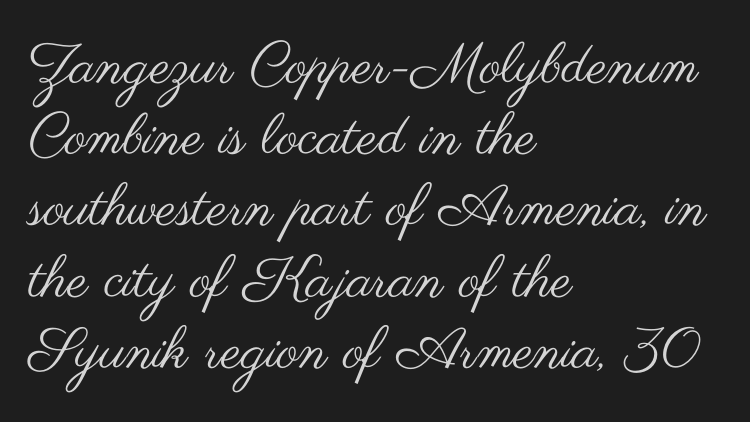
{"serif": "no", "bold": "no", "weight": "regular", "width": "wide", "stroke_contrast": "medium", "x_height": "small", "monospaced": "no", "underline": "no", "align": "left", "line_spacing": "normal", "line_spacing_ratio": 1.25, "letter_spacing": "normal", "letter_spacing_em": 0.0, "glyph_px": 57}
